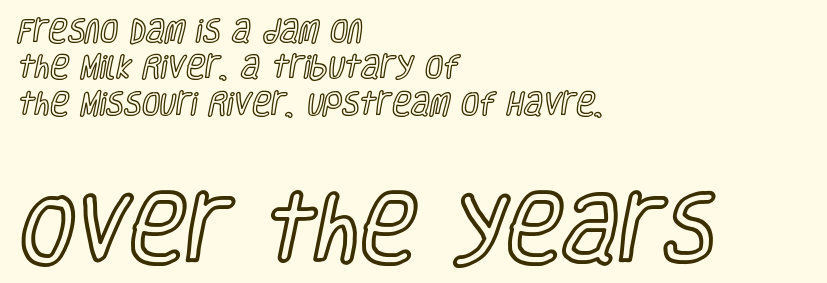
Baseline-to-baseline distance is the conventional proportion of letter height. Short and long lines alike share a common starting point at left. The line texture is even and compact thanks to regular tracking. This sample has the flowing, uneven cadence of proportional lettering.
